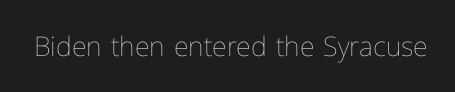
The image shows 27 px text type, upright; set normal letter spacing, not underlined.
